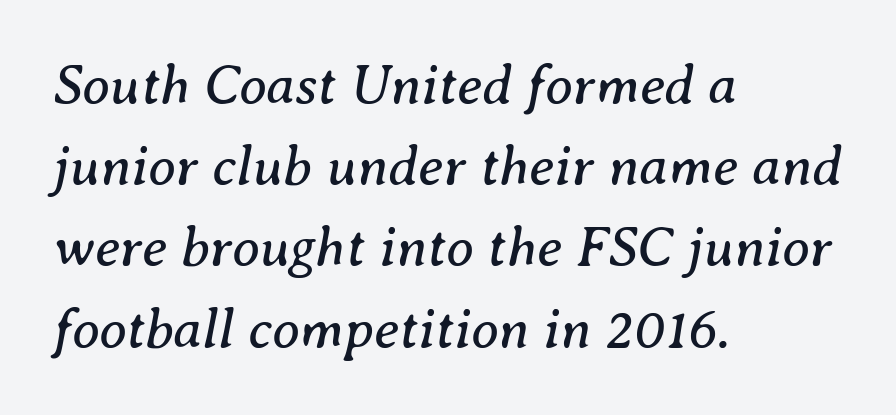
{"serif": "yes", "italic": "yes", "lean": "right", "slant_degrees": 8, "bold": "no", "weight": "regular", "width": "normal", "stroke_contrast": "medium", "x_height": "medium", "monospaced": "no", "underline": "no", "align": "left", "line_spacing": "normal", "line_spacing_ratio": 1.45, "letter_spacing": "normal", "letter_spacing_em": 0.0, "glyph_px": 56}
